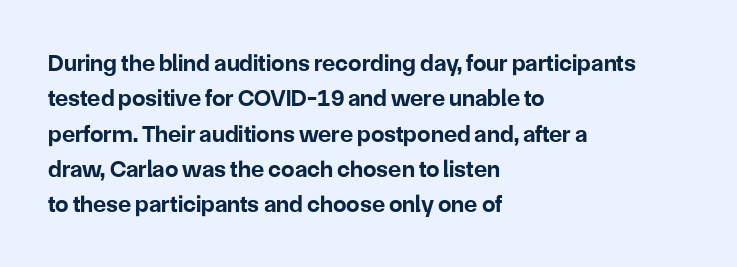
The baseline area is clear. Rendered with straight, roman letterforms. The face used here has the dense, thick strokes of a bold. One-word summary of the alignment: left.
